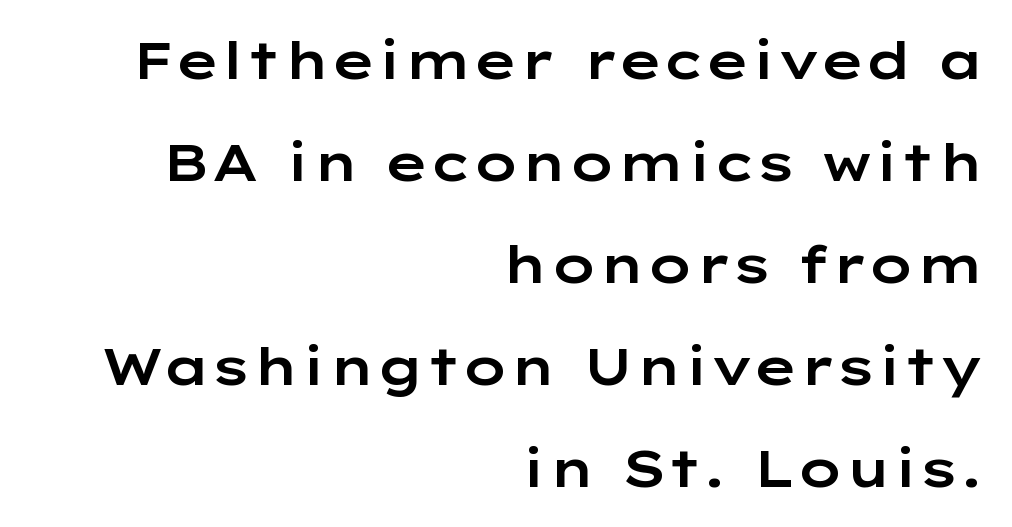
The lettering holds an erect, upright posture throughout. Nobody touched the tracking dial on this one. This sample is right-justified, so line beginnings fall wherever the words allow. In terms of letterform style, serifs are entirely absent. Decoration check: the copy has no underline.
